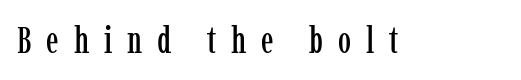
The image shows 37 px condensed serif type, upright; set unusually wide letter spacing (+0.4 em), not underlined; low stroke contrast and a medium x-height.
